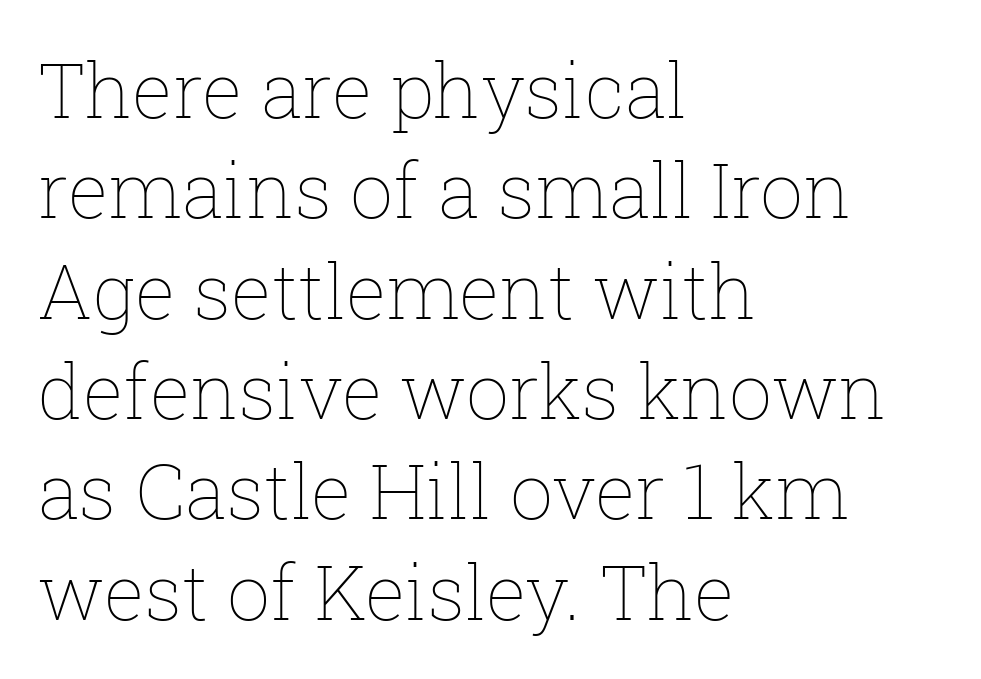
Tracking value appears to be zero — textbook default spacing. Is the type heavy? It reads as light-to-regular instead. The gap between lines stays unmarked. Notice how the passage keeps a crisp vertical edge on the left only.
